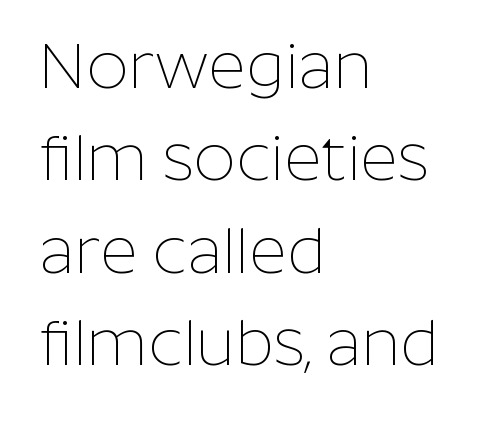
The image shows 65 px thin sans-serif type, upright; set left-aligned, normal line spacing (1.42x), normal letter spacing, not underlined; low stroke contrast and a medium x-height.
